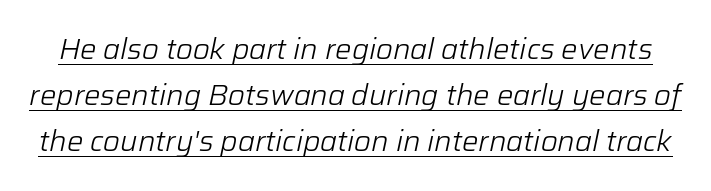
{"italic": "yes", "lean": "right", "slant_degrees": 12, "bold": "no", "weight": "light", "width": "normal", "stroke_contrast": "low", "x_height": "medium", "monospaced": "no", "underline": "yes", "line_spacing": "normal", "line_spacing_ratio": 1.59, "letter_spacing": "normal", "letter_spacing_em": 0.0, "glyph_px": 29}
